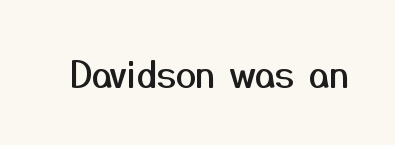
The image shows 36 px sans-serif type, upright; set normal letter spacing, not underlined; medium stroke contrast and a medium x-height.
